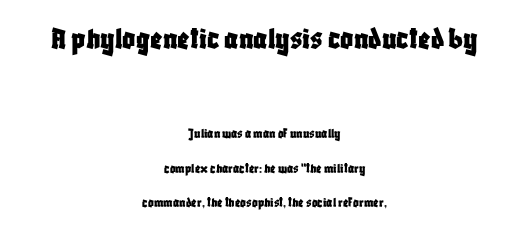
The image shows 32 px condensed sans-serif type, upright; set centered, loose line spacing (2.48x), normal letter spacing, not underlined; the first (top) block is 2.29x larger; low stroke contrast and a large x-height.
